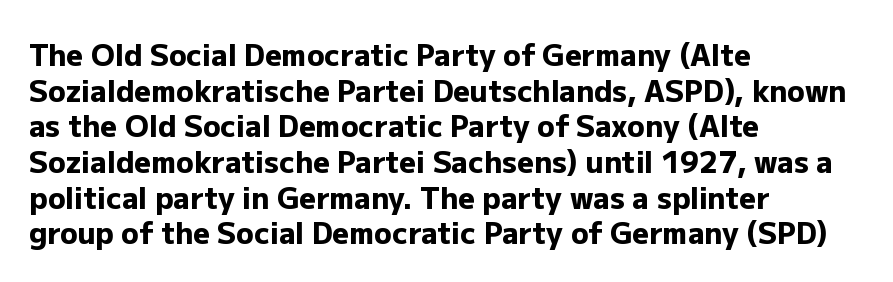
Q: Is the text bold? A: Yes.
Q: Is the text italic (slanted)? A: No, it is upright.
Q: Is the typeface a serif or a sans-serif typeface? A: Sans-serif.
Q: Is the text underlined? A: No.
Q: How is the paragraph aligned? A: Left-aligned.
Q: Is the spacing between letters normal or unusually wide? A: Normal.
Q: Width (condensed, normal, or wide)? A: Normal.
Q: Stroke contrast? A: Low.
Q: x-height? A: Medium.
Q: Monospaced? A: No.
